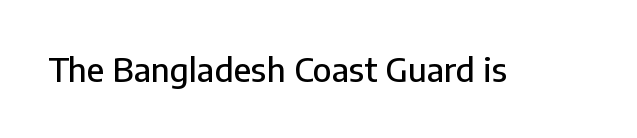
Is the letter spacing exaggerated? No — it looks like the ordinary default. A clean baseline with only descenders dipping below it. Is this a sans? Yes — the strokes have no serifs. Character widths vary here, with narrow letters taking less room than wide ones. Unlike italic type, these characters show no tilt at all.
